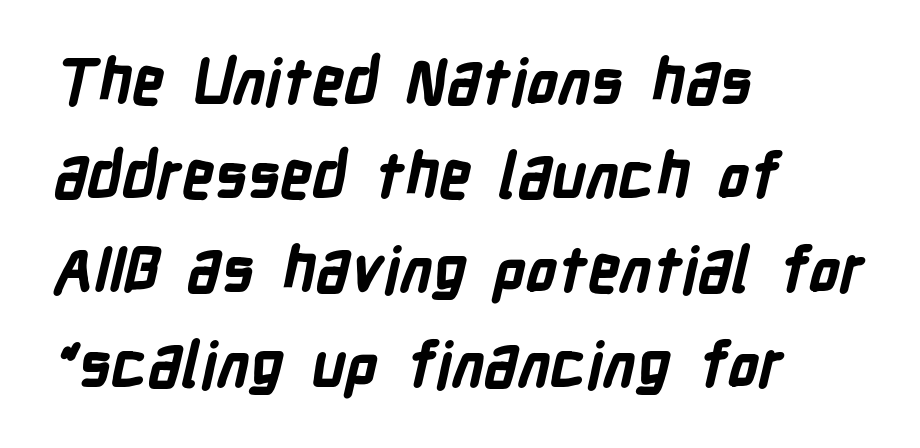
Q: Is the text bold? A: Yes.
Q: Is the typeface a serif or a sans-serif typeface? A: Sans-serif.
Q: Is the text underlined? A: No.
Q: How is the paragraph aligned? A: Left-aligned.
Q: Is the spacing between letters normal or unusually wide? A: Normal.
Q: Is the spacing between lines tight, normal or loose? A: Normal.
Q: Width (condensed, normal, or wide)? A: Condensed.
Q: Stroke contrast? A: Low.
Q: x-height? A: Medium.
Q: Monospaced? A: No.
